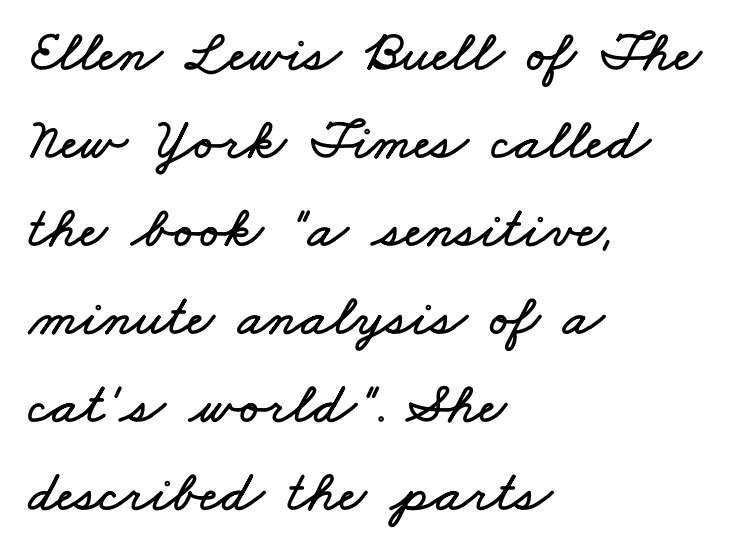
Q: Is the text underlined? A: No.
Q: How is the paragraph aligned? A: Left-aligned.
Q: Is the spacing between letters normal or unusually wide? A: Normal.
Q: Is the spacing between lines tight, normal or loose? A: Normal.
Q: Width (condensed, normal, or wide)? A: Wide.
Q: Stroke contrast? A: Low.
Q: x-height? A: Small.
Q: Monospaced? A: No.
